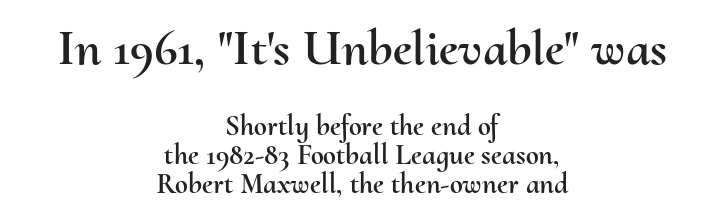
The image shows 51 px text type, upright; set centered, tight line spacing (1.0x), normal letter spacing, not underlined; the first (top) block is 1.76x larger; medium stroke contrast and a small x-height.
